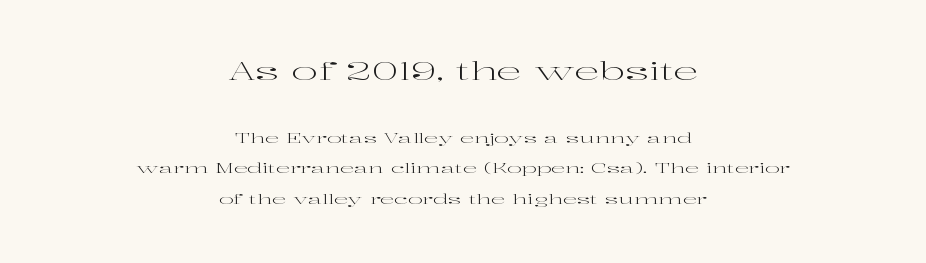
{"italic": "no", "bold": "no", "underline": "no", "align": "center", "line_spacing": "loose", "line_spacing_ratio": 2.19, "letter_spacing": "normal", "letter_spacing_em": 0.0, "larger_block": "first", "size_ratio": 1.79, "glyph_px": 25}
